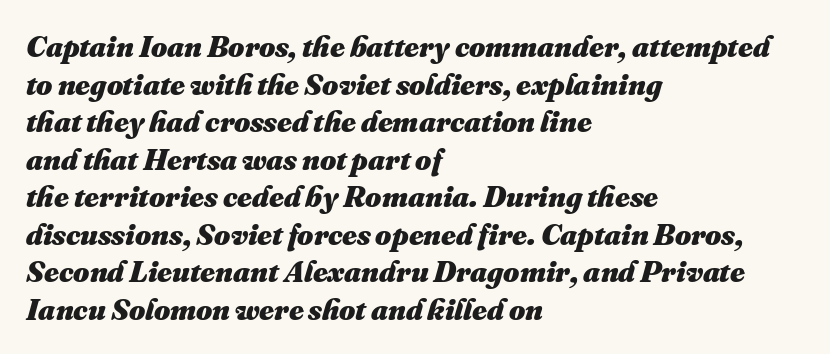
{"bold": "yes", "weight": "heavy", "width": "normal", "stroke_contrast": "medium", "x_height": "small", "monospaced": "no", "underline": "no", "align": "left", "line_spacing_ratio": 1.21, "letter_spacing": "normal", "letter_spacing_em": 0.0, "glyph_px": 31}
